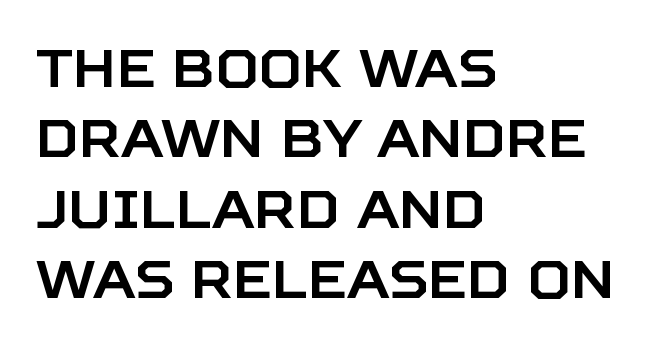
{"serif": "no", "italic": "no", "width": "normal", "stroke_contrast": "low", "x_height": "large", "monospaced": "no", "underline": "no", "align": "left", "line_spacing": "normal", "line_spacing_ratio": 1.33, "letter_spacing": "normal", "letter_spacing_em": 0.0, "glyph_px": 53}
